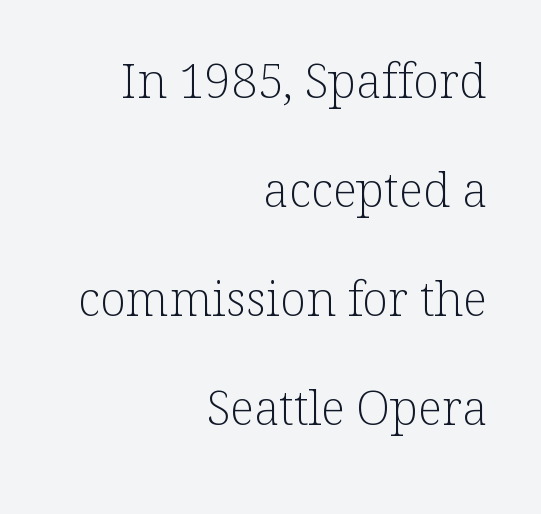
Q: Is the text bold? A: No.
Q: Is the text italic (slanted)? A: No, it is upright.
Q: Is the typeface a serif or a sans-serif typeface? A: Serif.
Q: Is the text underlined? A: No.
Q: How is the paragraph aligned? A: Right-aligned.
Q: Is the spacing between letters normal or unusually wide? A: Normal.
Q: Is the spacing between lines tight, normal or loose? A: Loose.
Q: Width (condensed, normal, or wide)? A: Normal.
Q: Stroke contrast? A: Low.
Q: x-height? A: Medium.
Q: Monospaced? A: No.
